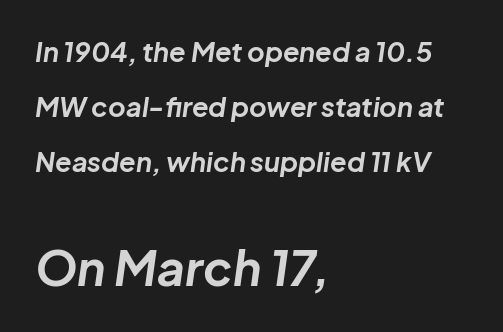
Q: Is the text bold? A: Yes.
Q: Is the text italic (slanted)? A: Yes, it leans right by about 8 degrees.
Q: Is the text underlined? A: No.
Q: How is the paragraph aligned? A: Left-aligned.
Q: Is the spacing between letters normal or unusually wide? A: Normal.
Q: Is the spacing between lines tight, normal or loose? A: Loose.
Q: Which block of text is set in a larger size, the first (top) or the second (bottom)? A: The second (bottom) one.
Q: Width (condensed, normal, or wide)? A: Normal.
Q: Stroke contrast? A: Low.
Q: x-height? A: Medium.
Q: Monospaced? A: No.
